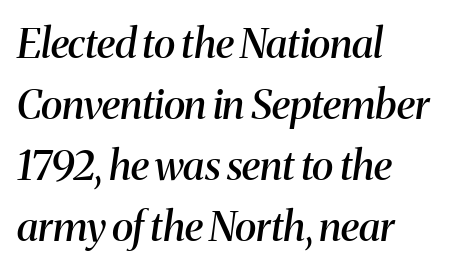
{"serif": "yes", "italic": "yes", "lean": "right", "slant_degrees": 8, "bold": "semi", "weight": "semibold", "width": "normal", "stroke_contrast": "medium", "x_height": "medium", "monospaced": "no", "underline": "no", "align": "left", "line_spacing": "normal", "line_spacing_ratio": 1.49, "letter_spacing": "normal", "letter_spacing_em": 0.0, "glyph_px": 41}
